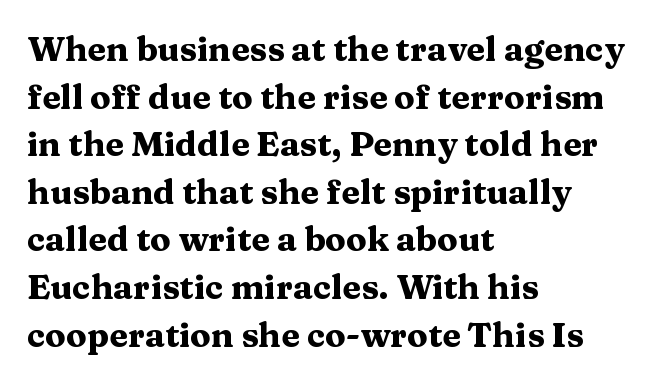
No italicization has been applied; the sample stays upright. Regarding serifs, this sample has them. Here the designer chose a conventional face with non-uniform glyph widths. Underline: absent. The letters are bold, with thick, heavy strokes.
